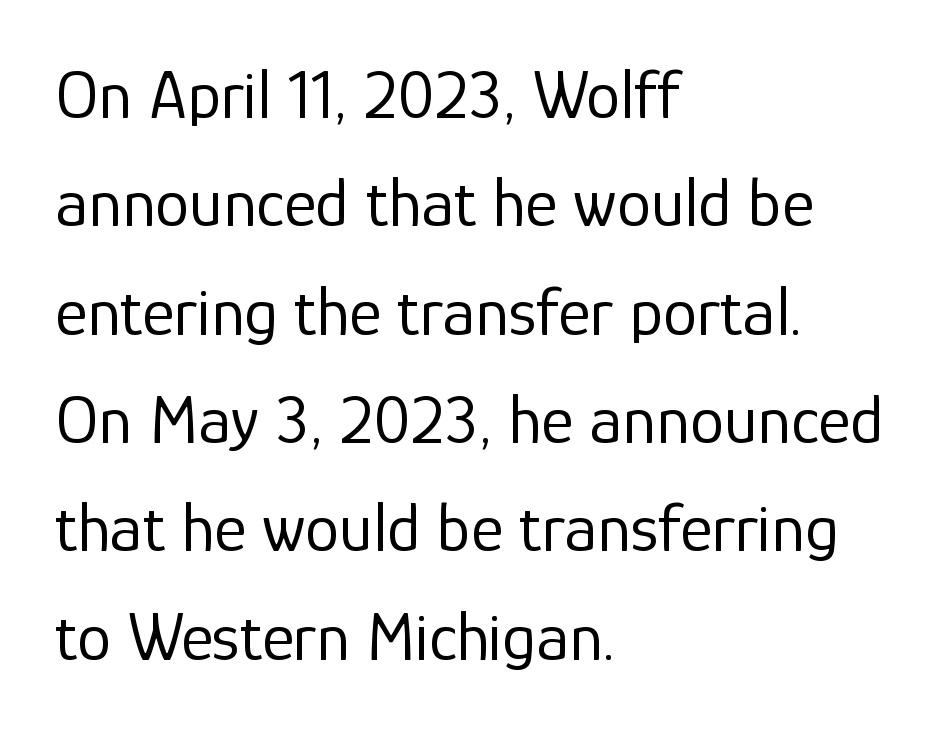
The image shows 69 px regular-weight sans-serif type, upright; set left-aligned, normal line spacing (1.57x), normal letter spacing, not underlined; low stroke contrast and a medium x-height.
